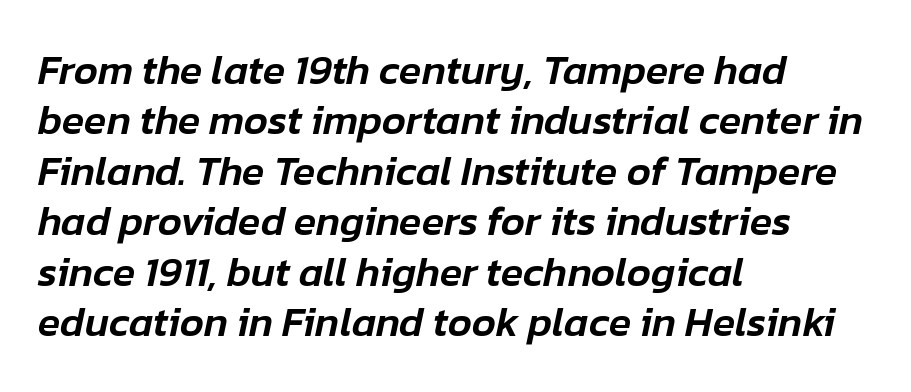
Horizontal alignment here is leftward, the default for most running prose. Beneath every word, the page is bare. Letter spacing: default. A typesetter would call this proportional, since set widths differ per character. This sample uses an oblique cut, with every glyph tilted off the vertical.
